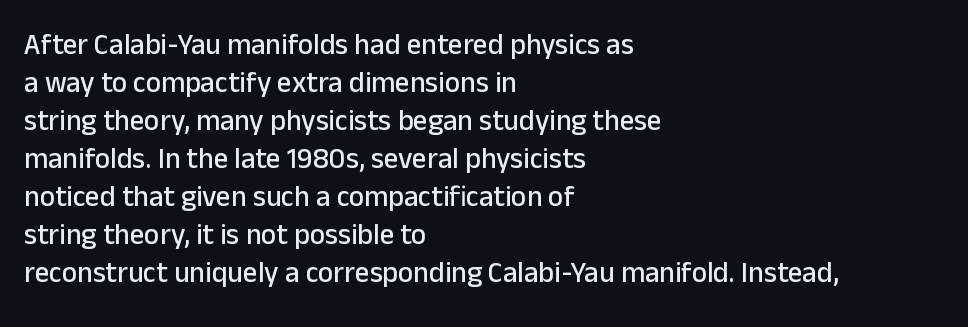
Nothing sits at the stroke ends, so this counts as sans-serif. Characters follow at the spacing the type designer built in. In terms of leading, this rendering sits right in the middle. Words float on clear page, feet unadorned. One-word summary of the alignment: left.
